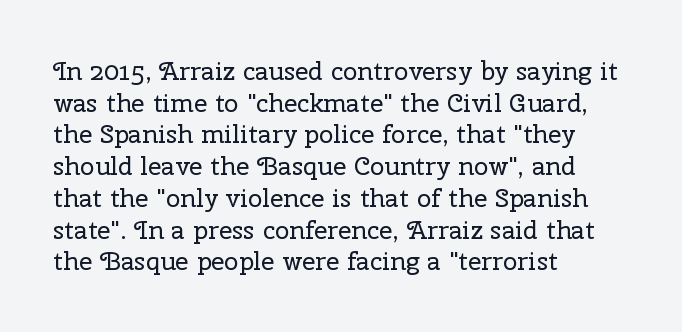
{"italic": "no", "bold": "no", "underline": "no", "align": "left", "line_spacing_ratio": 1.22, "letter_spacing": "normal", "letter_spacing_em": 0.0, "glyph_px": 26}
